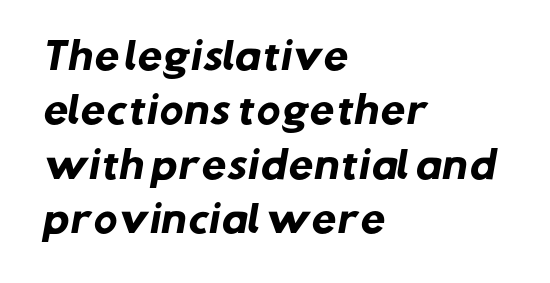
The image shows 36 px heavy sans-serif type; set left-aligned, normal line spacing (1.51x), normal letter spacing, not underlined; low stroke contrast and a medium x-height.
